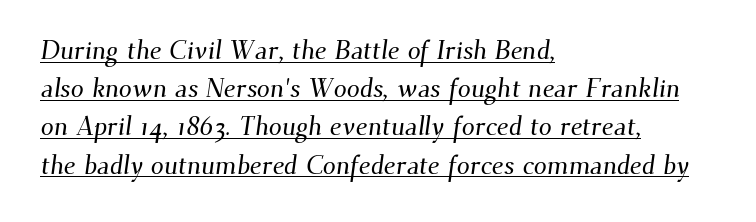
The image shows 26 px text type; set left-aligned, normal line spacing (1.47x), normal letter spacing, underlined.
